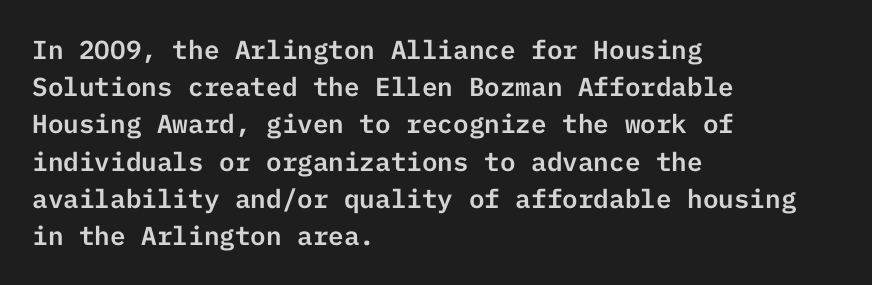
The passage is arranged the way most books set body copy — flush left. No extra tracking has been applied to these lines. You can tell it's not italic because the verticals are truly vertical. The leading is moderate, giving the passage an even texture. The specimen omits any rule beneath the text block's lines.
